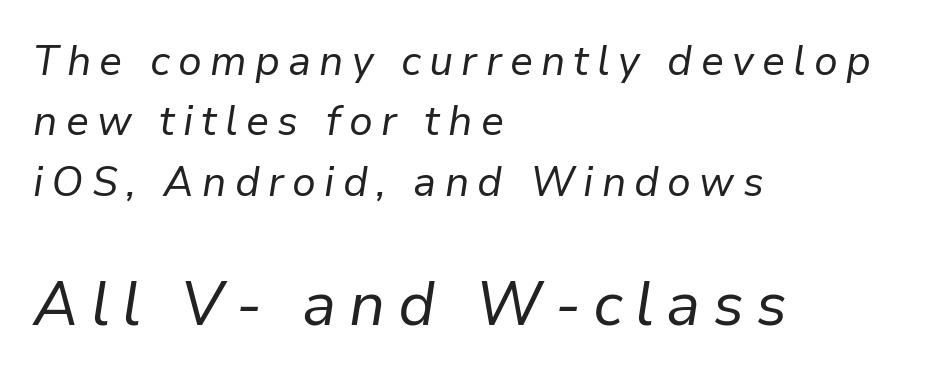
Bare-footed words on every line. Every character sits at an angle, as italics do. A typesetter would call this proportional, since set widths differ per character. Compared with typical paragraphs, the rows here are spaced about the same. Whoever set this made the second block the dominant, larger element.
